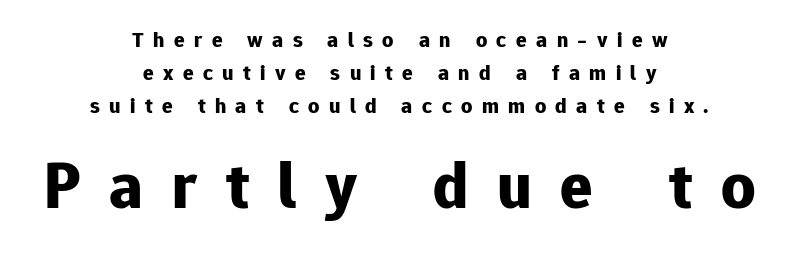
The image shows 67 px bold sans-serif type, upright; set centered, normal line spacing (1.51x), unusually wide letter spacing (+0.43 em), not underlined; the second (bottom) block is 3.05x larger; low stroke contrast and a medium x-height.
